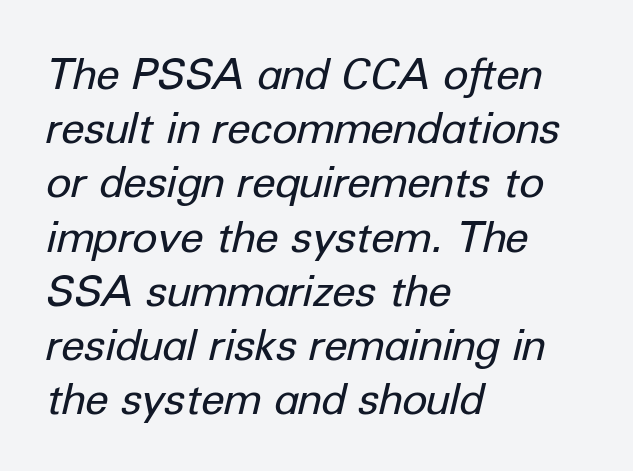
Rendered with sloped, italic letterforms. A typesetter would call this zero additional tracking. The face used here is proportionally spaced, like ordinary book or web type. Normally led — the rows are evenly, conventionally spaced. A student would call this left alignment; a typographer would say flush left, rag right.
